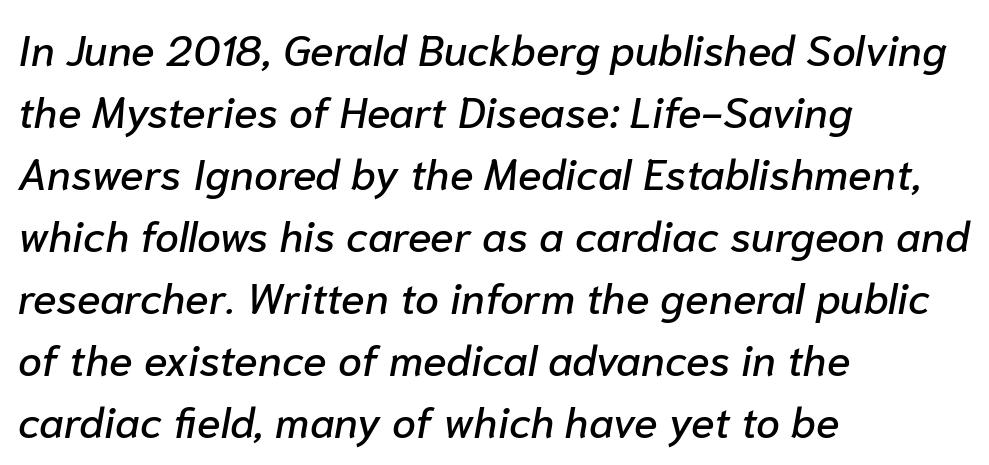
Q: Is the text italic (slanted)? A: Yes, it leans right by about 10 degrees.
Q: Is the text underlined? A: No.
Q: How is the paragraph aligned? A: Left-aligned.
Q: Is the spacing between letters normal or unusually wide? A: Normal.
Q: Is the spacing between lines tight, normal or loose? A: Normal.
Q: Width (condensed, normal, or wide)? A: Normal.
Q: Stroke contrast? A: Low.
Q: x-height? A: Medium.
Q: Monospaced? A: No.
